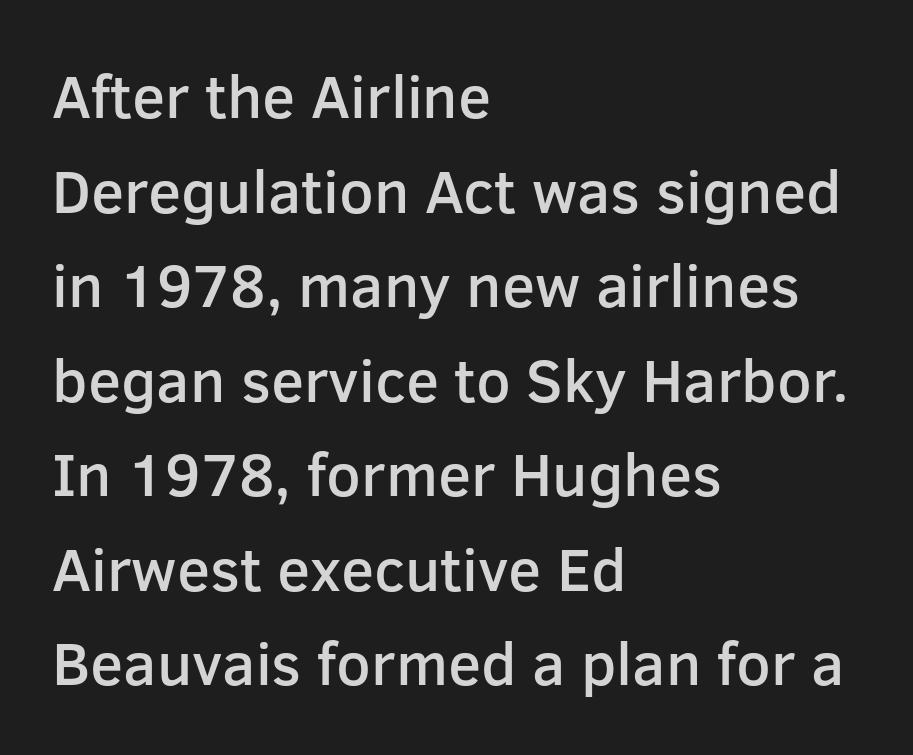
These lines were composed using upright roman letters. The text was rendered using a sans face with plain stroke endings. The rendering uses a semibold face; strokes are thickened but not to full bold. Standard letterfit; no display-style spreading of the glyphs. Bare-footed words on every line. Horizontal alignment here is leftward, the default for most running prose.
